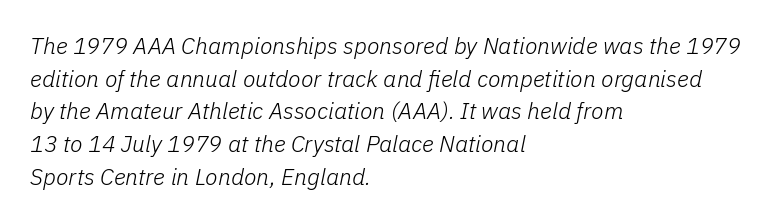
{"italic": "yes", "lean": "right", "slant_degrees": 11, "bold": "no", "underline": "no", "align": "left", "line_spacing": "normal", "line_spacing_ratio": 1.42, "letter_spacing": "normal", "letter_spacing_em": 0.0, "glyph_px": 23}
